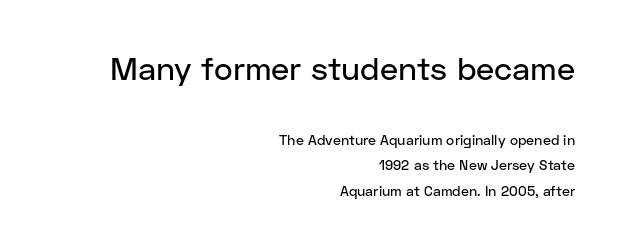
{"serif": "no", "italic": "no", "width": "normal", "stroke_contrast": "low", "x_height": "medium", "monospaced": "no", "underline": "no", "align": "right", "line_spacing_ratio": 1.8, "letter_spacing": "normal", "letter_spacing_em": 0.0, "larger_block": "first", "size_ratio": 2.29, "glyph_px": 32}
